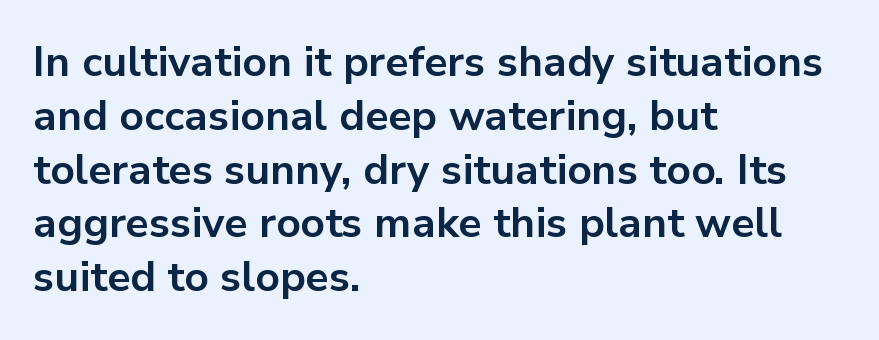
The image shows 42 px bold sans-serif type, upright; set left-aligned, normal line spacing (1.28x), normal letter spacing, not underlined; low stroke contrast and a medium x-height.
